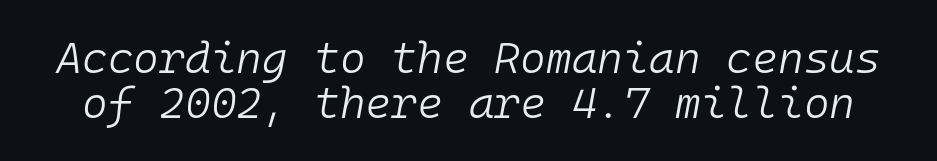
Short note: letters normally spaced. The face used here has a pronounced slope to its letters. You could barely slide anything between these rows. Any mark beneath the type? The region is blank. The rendering uses typewriter-style spacing with identical character cells. No letter is thick-stroked: the sample isn't bold.
